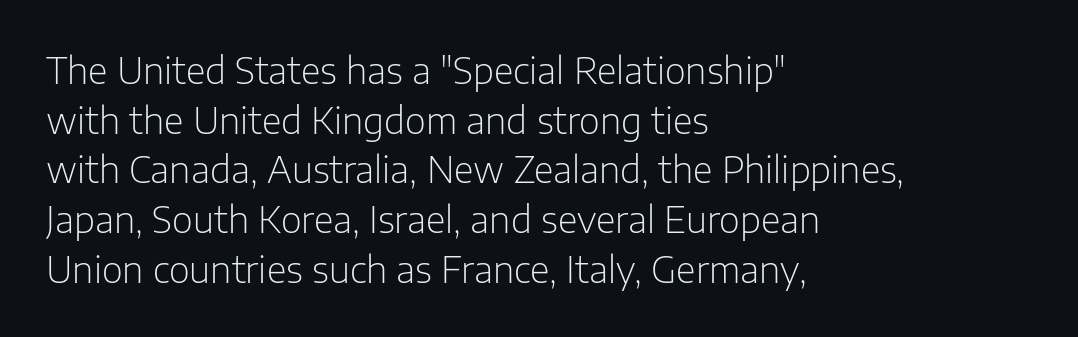
{"serif": "no", "italic": "no", "bold": "no", "weight": "light", "width": "normal", "stroke_contrast": "low", "x_height": "medium", "monospaced": "no", "underline": "no", "align": "left", "line_spacing": "normal", "line_spacing_ratio": 1.38, "letter_spacing": "normal", "letter_spacing_em": 0.0, "glyph_px": 36}
